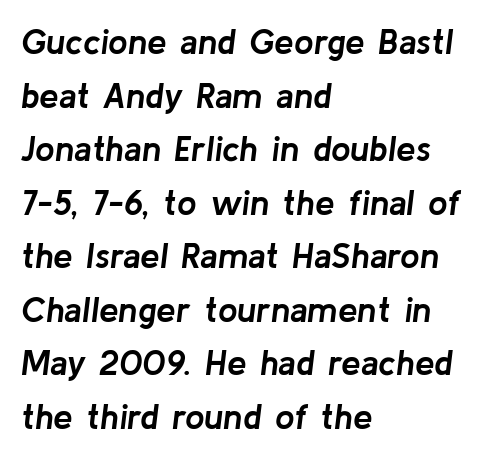
You could not count columns in this text — the font is proportionally spaced. Students, observe: this is what conventionally led text looks like. No extra tracking has been applied to these lines. Plain, unruled lines of type. Every character sits at an angle, as italics do.
